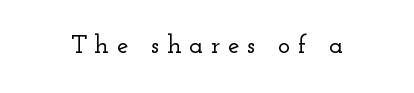
{"italic": "no", "underline": "no", "letter_spacing": "wide", "letter_spacing_em": 0.29, "glyph_px": 26}
